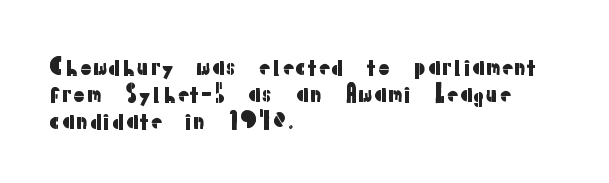
Is the block centered? No — it sits flush against the left margin. Beneath every word, the page is bare. What stands out about the letter spacing? Nothing — it is the standard amount. The lettering stays uniformly vertical, giving the passage a roman look.
